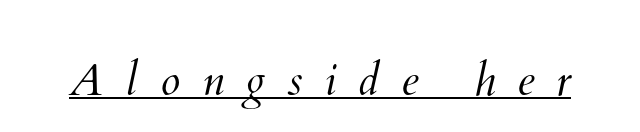
Q: Is the text bold? A: No.
Q: Is the text underlined? A: Yes.
Q: Is the spacing between letters normal or unusually wide? A: Unusually wide.
Q: Width (condensed, normal, or wide)? A: Normal.
Q: Stroke contrast? A: Medium.
Q: x-height? A: Small.
Q: Monospaced? A: No.
